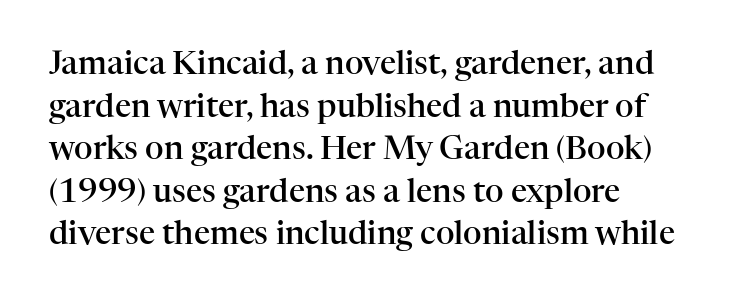
The image shows 32 px semibold serif type, upright; set left-aligned, normal line spacing (1.33x), normal letter spacing, not underlined; high stroke contrast and a medium x-height.
